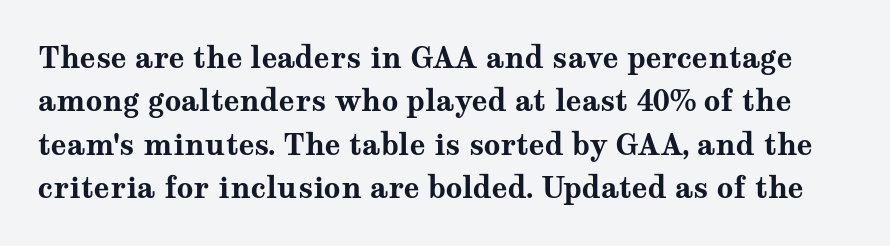
Q: Is the text bold? A: Yes.
Q: Is the text italic (slanted)? A: No, it is upright.
Q: Is the typeface a serif or a sans-serif typeface? A: Serif.
Q: Is the text underlined? A: No.
Q: Is the spacing between letters normal or unusually wide? A: Normal.
Q: Is the spacing between lines tight, normal or loose? A: Normal.
Q: Width (condensed, normal, or wide)? A: Wide.
Q: Stroke contrast? A: Medium.
Q: x-height? A: Medium.
Q: Monospaced? A: No.
